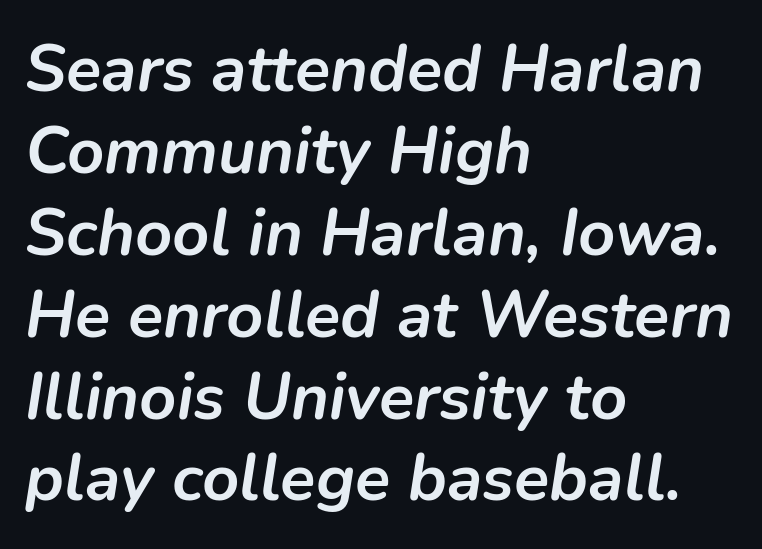
Q: Is the text bold? A: Yes.
Q: Is the text italic (slanted)? A: Yes, it leans right by about 9 degrees.
Q: Is the text underlined? A: No.
Q: How is the paragraph aligned? A: Left-aligned.
Q: Is the spacing between letters normal or unusually wide? A: Normal.
Q: Is the spacing between lines tight, normal or loose? A: Normal.
Q: Width (condensed, normal, or wide)? A: Normal.
Q: Stroke contrast? A: Low.
Q: x-height? A: Medium.
Q: Monospaced? A: No.
